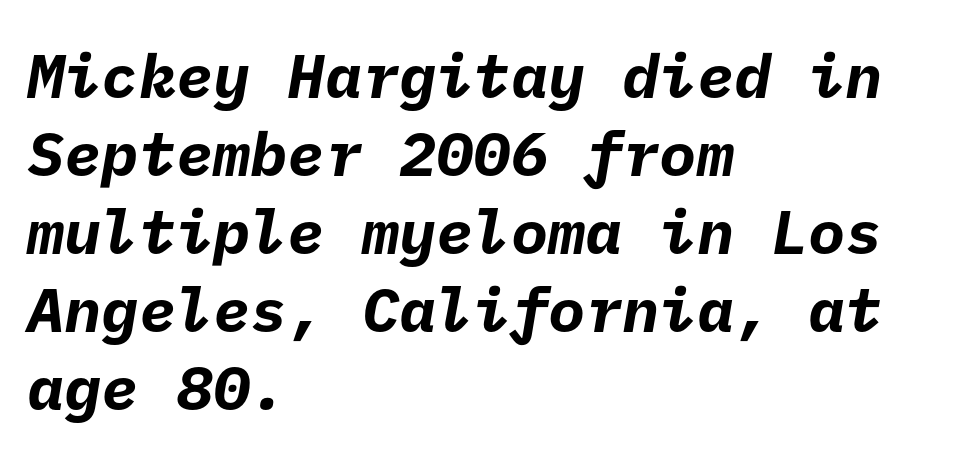
Q: Is the text bold? A: Yes.
Q: Is the typeface a serif or a sans-serif typeface? A: Sans-serif.
Q: Is the text underlined? A: No.
Q: How is the paragraph aligned? A: Left-aligned.
Q: Is the spacing between letters normal or unusually wide? A: Normal.
Q: Is the spacing between lines tight, normal or loose? A: Normal.
Q: Width (condensed, normal, or wide)? A: Normal.
Q: Stroke contrast? A: Low.
Q: x-height? A: Medium.
